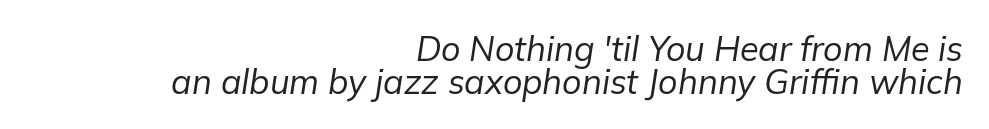
The glyphs are unaccompanied by any horizontal stroke below them. Spacing verdict: proportional, widths tailored to each character. Tracking value appears to be zero — textbook default spacing. Notice how descenders almost collide with the ascenders below — that's tight leading.
